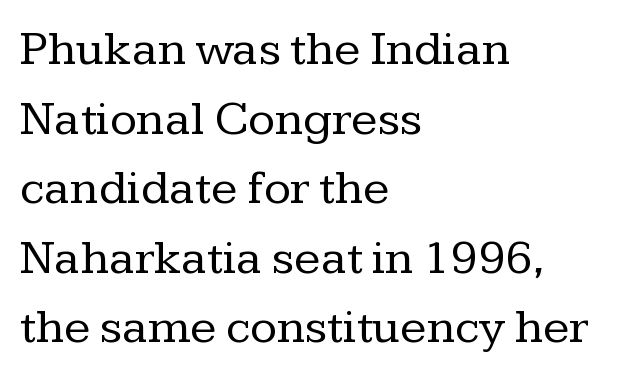
The image shows 49 px regular-weight serif type, upright; set left-aligned, normal line spacing (1.42x), normal letter spacing, not underlined; low stroke contrast and a medium x-height.
